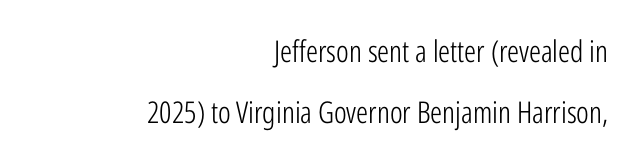
Q: Is the text bold? A: No.
Q: Is the text italic (slanted)? A: No, it is upright.
Q: Is the typeface a serif or a sans-serif typeface? A: Sans-serif.
Q: Is the text underlined? A: No.
Q: How is the paragraph aligned? A: Right-aligned.
Q: Is the spacing between letters normal or unusually wide? A: Normal.
Q: Is the spacing between lines tight, normal or loose? A: Loose.
Q: Width (condensed, normal, or wide)? A: Condensed.
Q: Stroke contrast? A: Low.
Q: x-height? A: Medium.
Q: Monospaced? A: No.
